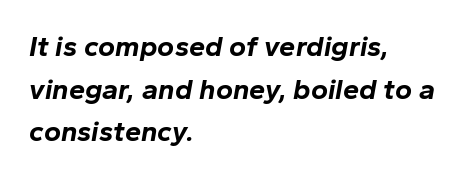
The image shows 29 px bold type, italic (leaning right); set left-aligned, normal line spacing (1.47x), normal letter spacing, not underlined; low stroke contrast and a medium x-height.
